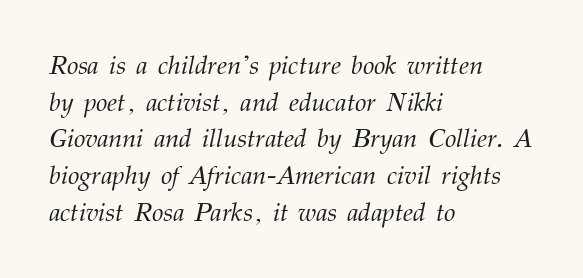
Has an underline been added? It has not. One-word summary of the alignment: left. Regarding leading, the lines here are spaced in the standard way. Yep, that's italic — everything's leaning. Caption: face not bold, strokes unweighted. The letterforms sit shoulder to shoulder at normal distance.
